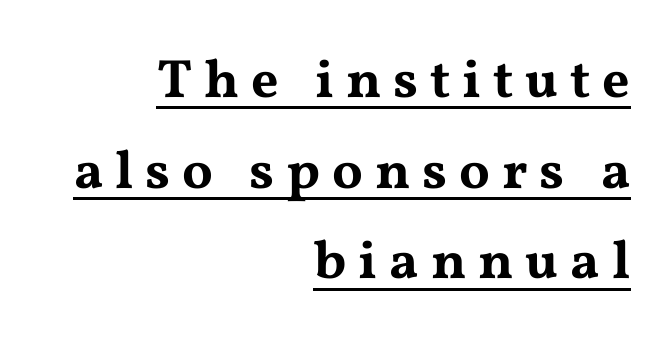
Q: Is the text italic (slanted)? A: No, it is upright.
Q: Is the typeface a serif or a sans-serif typeface? A: Serif.
Q: Is the text underlined? A: Yes.
Q: How is the paragraph aligned? A: Right-aligned.
Q: Is the spacing between letters normal or unusually wide? A: Unusually wide.
Q: Is the spacing between lines tight, normal or loose? A: Normal.
Q: Width (condensed, normal, or wide)? A: Wide.
Q: Stroke contrast? A: Medium.
Q: x-height? A: Medium.
Q: Monospaced? A: No.
